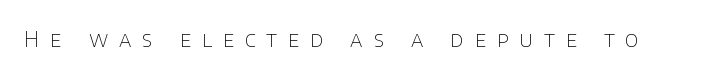
{"italic": "no", "bold": "no", "underline": "no", "letter_spacing": "wide", "letter_spacing_em": 0.5, "glyph_px": 22}
